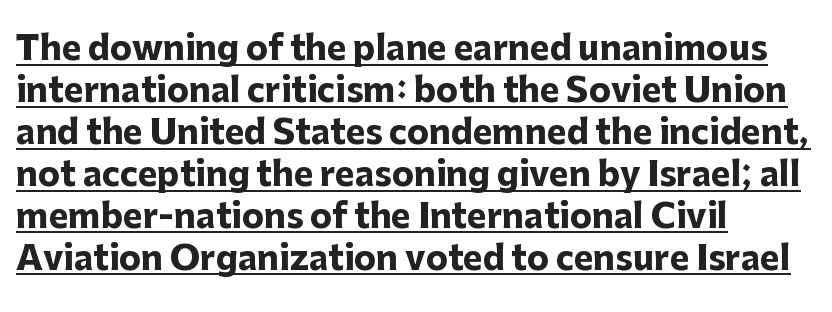
{"serif": "no", "italic": "no", "bold": "yes", "weight": "heavy", "width": "normal", "stroke_contrast": "low", "x_height": "medium", "monospaced": "no", "underline": "yes", "align": "left", "line_spacing": "normal", "line_spacing_ratio": 1.27, "letter_spacing": "normal", "letter_spacing_em": 0.0, "glyph_px": 33}
